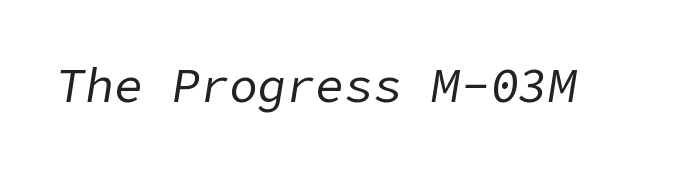
Q: Is the text bold? A: No.
Q: Is the text italic (slanted)? A: Yes, it leans right by about 9 degrees.
Q: Is the text underlined? A: No.
Q: Is the spacing between letters normal or unusually wide? A: Normal.
Q: Width (condensed, normal, or wide)? A: Normal.
Q: Stroke contrast? A: Low.
Q: x-height? A: Medium.
